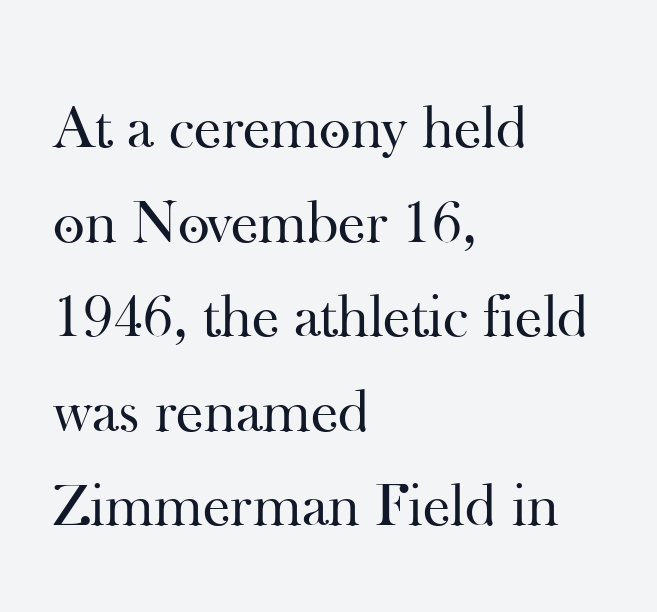
Nothing heavy about these letters — not bold at all. Observe the ordinary spacing: letters are neighbours, not strangers. Anything drawn beneath the words? Only blank space. Old-style or modern, the face here clearly has serifs. Left-aligned paragraph, ragged on the right.
